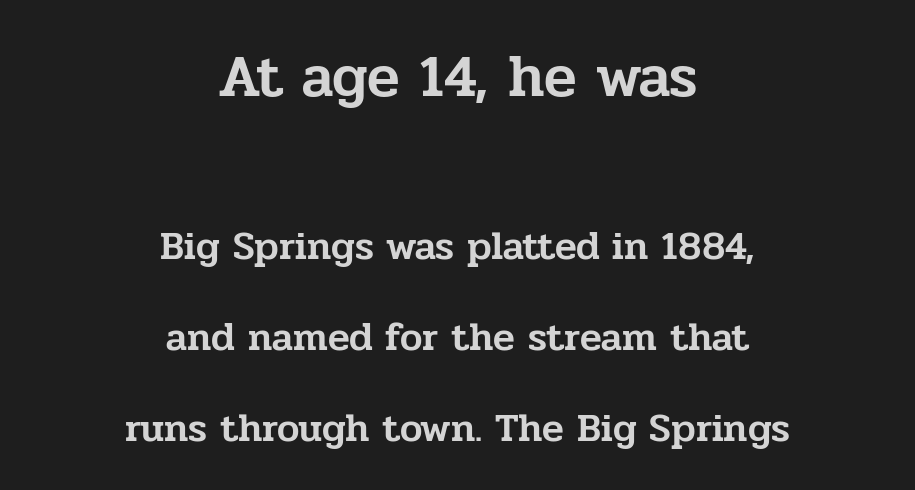
Q: Is the text italic (slanted)? A: No, it is upright.
Q: Is the typeface a serif or a sans-serif typeface? A: Serif.
Q: Is the text underlined? A: No.
Q: How is the paragraph aligned? A: Centered.
Q: Is the spacing between letters normal or unusually wide? A: Normal.
Q: Is the spacing between lines tight, normal or loose? A: Loose.
Q: Which block of text is set in a larger size, the first (top) or the second (bottom)? A: The first (top) one.
Q: Width (condensed, normal, or wide)? A: Normal.
Q: Stroke contrast? A: Low.
Q: x-height? A: Medium.
Q: Monospaced? A: No.
